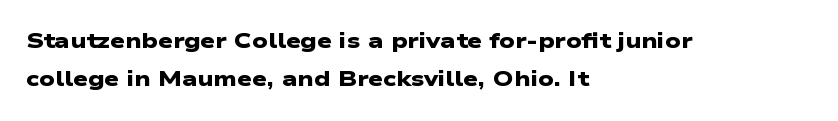
Tracking here is standard; glyphs follow each other at the usual distance. Each line starts at the same left margin while the right side varies. Anything drawn beneath the words? Only blank space. Summary of weight: heavy, a full bold.
